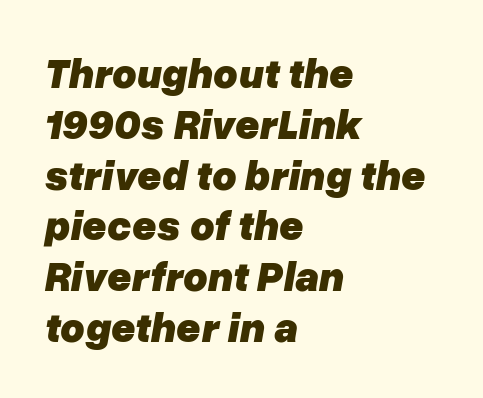
Q: Is the text bold? A: Yes.
Q: Is the text italic (slanted)? A: Yes, it leans right by about 10 degrees.
Q: Is the text underlined? A: No.
Q: How is the paragraph aligned? A: Left-aligned.
Q: Is the spacing between letters normal or unusually wide? A: Normal.
Q: Width (condensed, normal, or wide)? A: Normal.
Q: Stroke contrast? A: Low.
Q: x-height? A: Medium.
Q: Monospaced? A: No.
